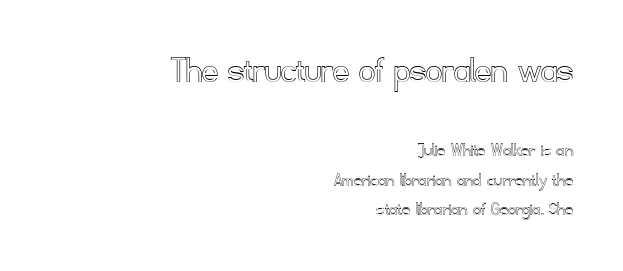
{"italic": "no", "width": "normal", "x_height": "small", "monospaced": "no", "underline": "no", "align": "right", "line_spacing": "normal", "line_spacing_ratio": 1.48, "letter_spacing": "normal", "letter_spacing_em": 0.0, "larger_block": "first", "size_ratio": 1.95, "glyph_px": 39}
